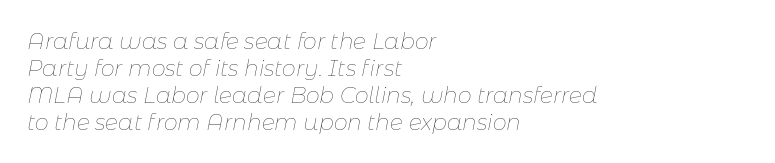
The image shows 22 px text type, italic (leaning right); set left-aligned, line spacing 1.22x, normal letter spacing, not underlined.
